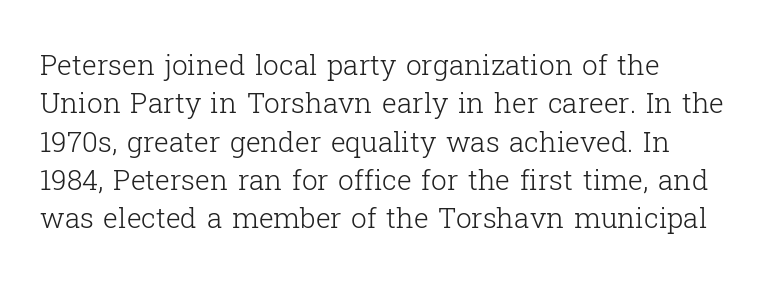
The letterforms sit at book weight or below. Italic: no, the glyphs are upright roman. Note the varied advance widths — an 'i' is clearly narrower than an 'm'. The string is rendered with underlining switched off. The horizontal fit of the characters is conventional and even. The lines are quadded left.
